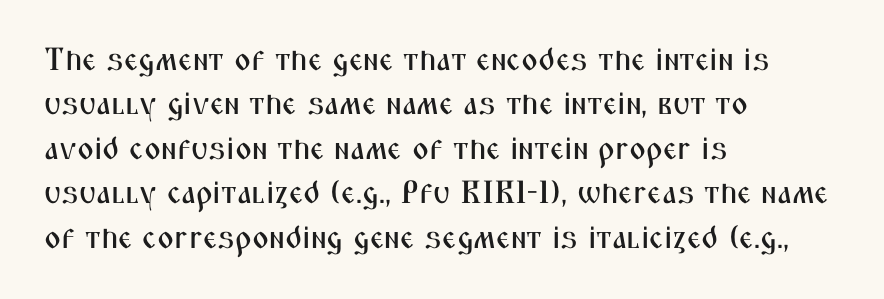
{"serif": "no", "italic": "no", "width": "condensed", "stroke_contrast": "medium", "x_height": "medium", "monospaced": "no", "underline": "no", "align": "left", "line_spacing": "normal", "line_spacing_ratio": 1.39, "letter_spacing": "normal", "letter_spacing_em": 0.0, "glyph_px": 32}
